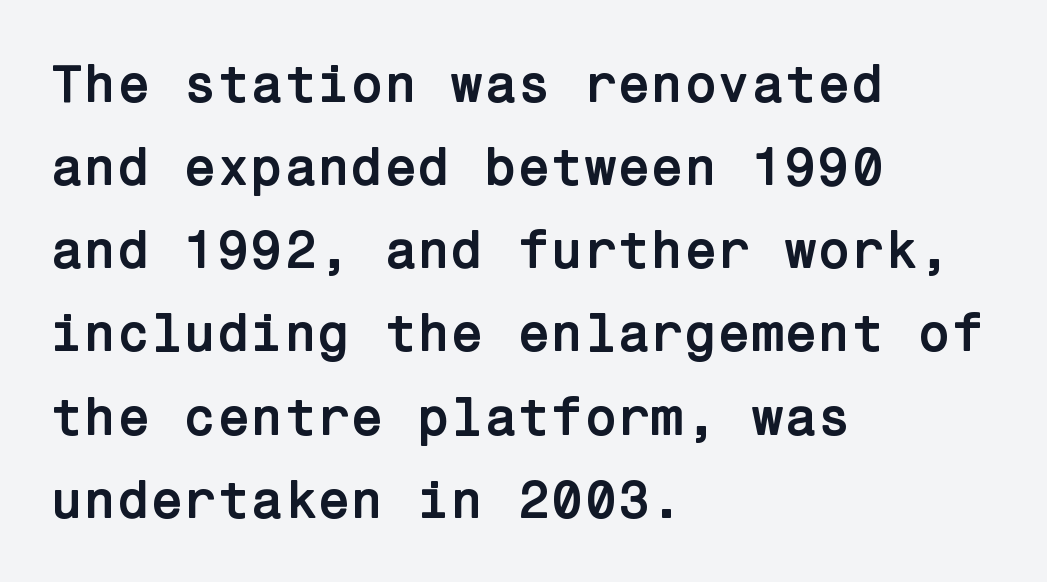
The image shows 54 px semibold sans-serif type, upright; set left-aligned, normal line spacing (1.54x), normal letter spacing, not underlined; low stroke contrast and a medium x-height.
